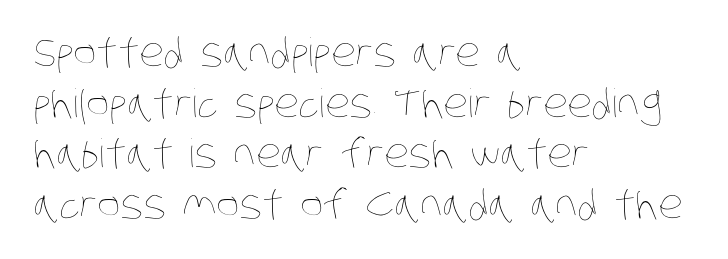
The image shows 39 px thin, condensed type; set left-aligned, normal line spacing (1.3x), normal letter spacing, not underlined; low stroke contrast and a large x-height.
